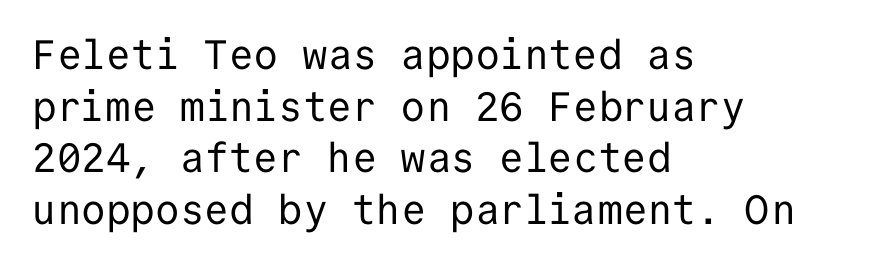
Rows of type keep a routine distance in the vertical direction. I'd call this a sans setting — the letters go barefoot. Standard letterfit; no display-style spreading of the glyphs. Is this a fixed-width face? Yes — each glyph sits in an identical cell.
